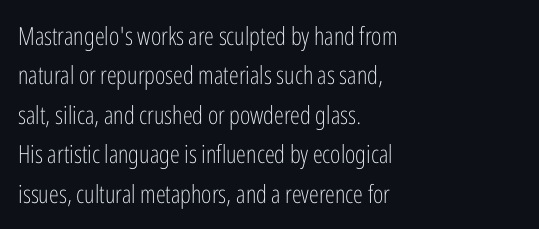
This block has exactly the height ordinary leading produces. Heft: none added — not bold. The face used here is rendered with its standard letterfit. Horizontally, the lines are justified to the leading edge only.
